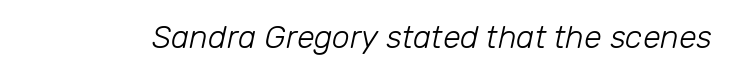
Q: Is the text bold? A: No.
Q: Is the text italic (slanted)? A: Yes, it leans right by about 12 degrees.
Q: Is the text underlined? A: No.
Q: Is the spacing between letters normal or unusually wide? A: Normal.
Q: Width (condensed, normal, or wide)? A: Normal.
Q: Stroke contrast? A: Low.
Q: x-height? A: Medium.
Q: Monospaced? A: No.
